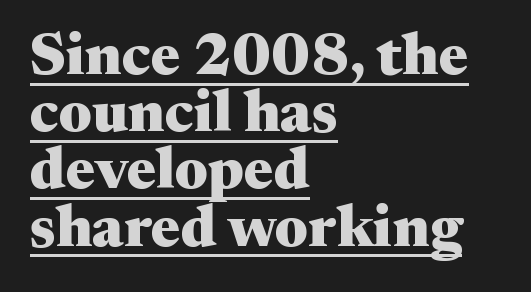
How are the letters spaced? Ordinarily, with no added tracking. These lines are rendered in a variable-pitch font. You could barely slide anything between these rows. Italic? Not at all — the glyphs are vertical. Each line starts at the same left margin while the right side varies. The words here are underlined.
